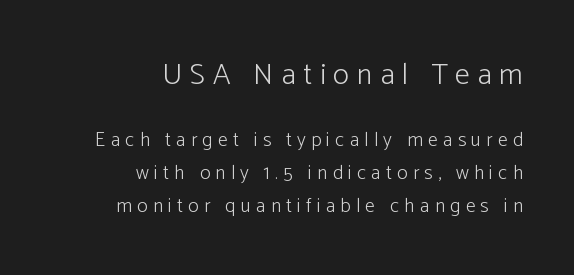
Q: Is the text bold? A: No.
Q: Is the text italic (slanted)? A: No, it is upright.
Q: Is the typeface a serif or a sans-serif typeface? A: Sans-serif.
Q: Is the text underlined? A: No.
Q: How is the paragraph aligned? A: Right-aligned.
Q: Is the spacing between letters normal or unusually wide? A: Unusually wide.
Q: Is the spacing between lines tight, normal or loose? A: Normal.
Q: Which block of text is set in a larger size, the first (top) or the second (bottom)? A: The first (top) one.
Q: Width (condensed, normal, or wide)? A: Normal.
Q: Stroke contrast? A: Low.
Q: x-height? A: Medium.
Q: Monospaced? A: No.
